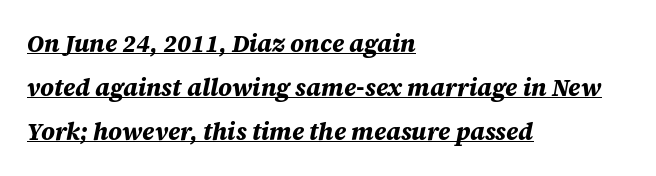
The image shows 24 px bold type, italic (leaning right); set left-aligned, line spacing 1.83x, normal letter spacing, underlined.
